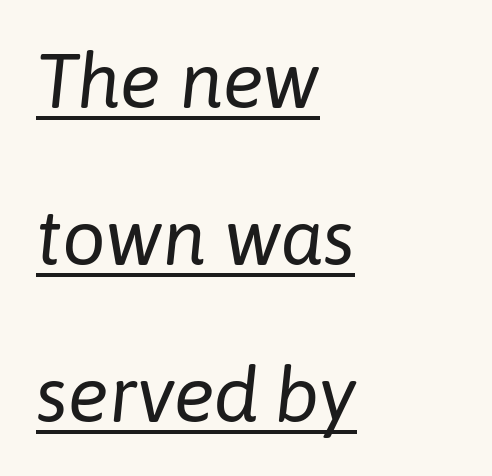
Q: Is the text bold? A: No.
Q: Is the text italic (slanted)? A: Yes, it leans right by about 6 degrees.
Q: Is the text underlined? A: Yes.
Q: How is the paragraph aligned? A: Left-aligned.
Q: Is the spacing between letters normal or unusually wide? A: Normal.
Q: Is the spacing between lines tight, normal or loose? A: Loose.
Q: Width (condensed, normal, or wide)? A: Normal.
Q: Stroke contrast? A: Low.
Q: x-height? A: Medium.
Q: Monospaced? A: No.
